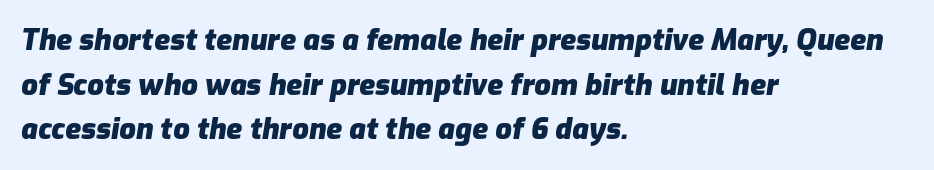
The leading is moderate, giving the passage an even texture. The rendering uses natural spacing where letterforms have individual widths. The face used here has a pronounced slope to its letters. Does the weight exceed regular? Yes, all the way to bold.
